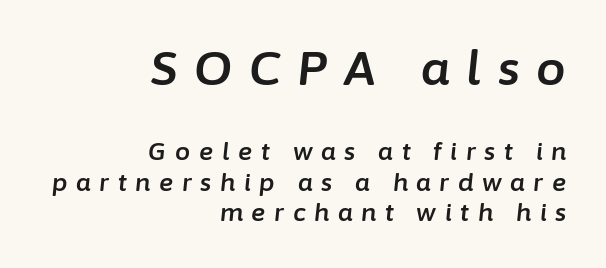
Italic? Definitely — the glyphs are oblique. The tracking jumps out immediately: characters are airy and widely separated. Quick note: underline off. What's the leading like? Ordinary, nothing unusual. Block one is the big one; block two sits smaller underneath.
